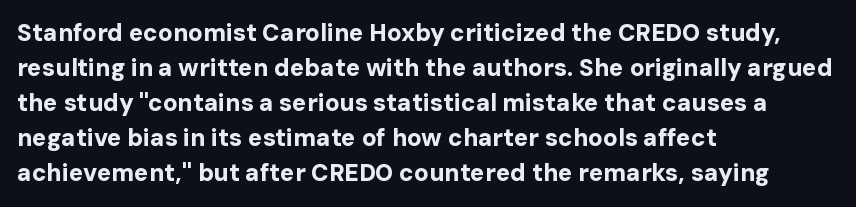
{"italic": "no", "bold": "yes", "underline": "no", "align": "left", "line_spacing": "normal", "line_spacing_ratio": 1.46, "letter_spacing": "normal", "letter_spacing_em": 0.0, "glyph_px": 24}
